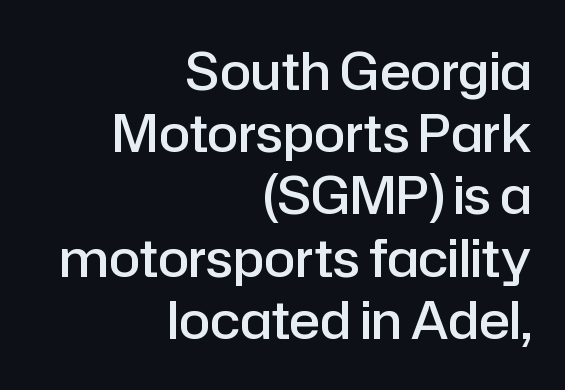
The passage shown is typed in a proportional face where columns would drift. The passage shown is semibold, sitting just below true bold. Caption: standard tracking, unaltered. Each line ends at the same right margin while the left side varies. Examine the stroke ends and you'll find no serifs.
